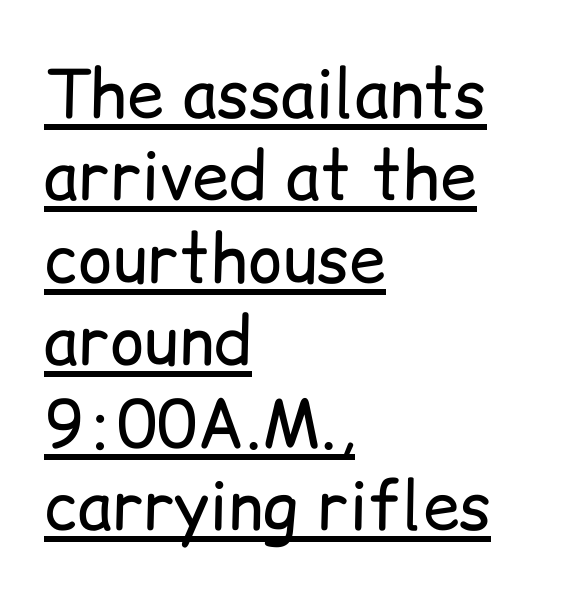
The paragraph has a hard left edge and a soft right edge. The sample's only ornament is a line tracing under the words. Font category for this specimen: sans-serif. The gaps between neighbouring characters are ordinary and unremarkable. The leading is moderate, giving the passage an even texture.
